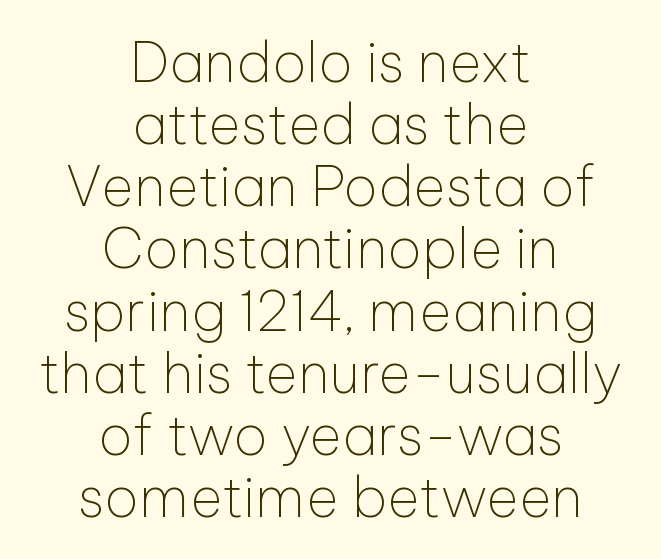
Q: Is the text bold? A: No.
Q: Is the text italic (slanted)? A: No, it is upright.
Q: Is the typeface a serif or a sans-serif typeface? A: Sans-serif.
Q: Is the text underlined? A: No.
Q: How is the paragraph aligned? A: Centered.
Q: Is the spacing between letters normal or unusually wide? A: Normal.
Q: Is the spacing between lines tight, normal or loose? A: Tight.
Q: Width (condensed, normal, or wide)? A: Normal.
Q: Stroke contrast? A: Low.
Q: x-height? A: Medium.
Q: Monospaced? A: No.
